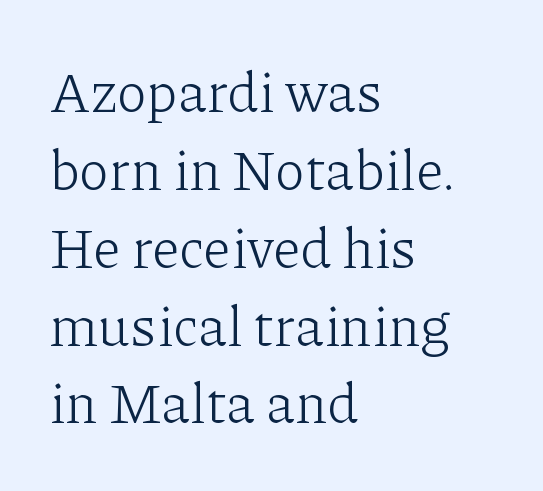
{"serif": "yes", "italic": "no", "bold": "no", "weight": "light", "width": "normal", "stroke_contrast": "low", "x_height": "medium", "monospaced": "no", "underline": "no", "align": "left", "line_spacing": "normal", "line_spacing_ratio": 1.39, "letter_spacing": "normal", "letter_spacing_em": 0.0, "glyph_px": 56}
